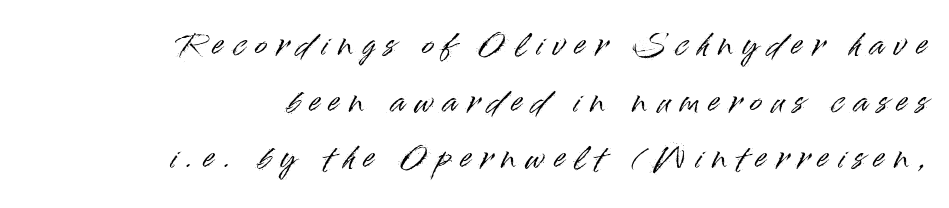
Is there much room between lines? Yes — plenty of vertical air separates them. The text was rendered using a sans face with plain stroke endings. The area under the type is left untouched. Tracking value appears strongly positive — letters spread wide. Here the designer chose a conventional face with non-uniform glyph widths.
